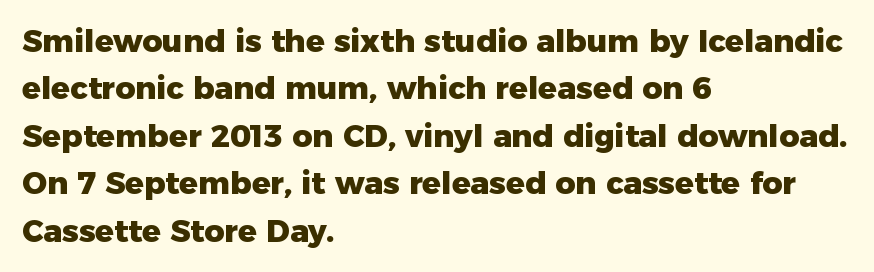
{"serif": "no", "italic": "no", "bold": "yes", "weight": "heavy", "width": "normal", "stroke_contrast": "low", "x_height": "medium", "monospaced": "no", "underline": "no", "align": "left", "line_spacing": "normal", "line_spacing_ratio": 1.53, "letter_spacing": "normal", "letter_spacing_em": 0.0, "glyph_px": 31}
